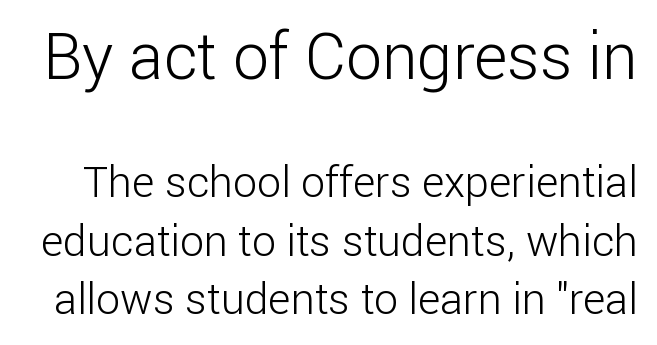
This rendering leaves character spacing at its baseline value. Stems and bowls with no extra thickness — not bold. Compare the two chunks: the upper has the greater cap height. Unlike italic type, these characters show no tilt at all.
